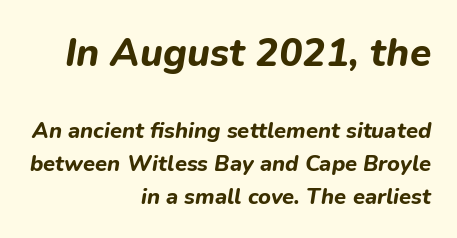
Letter spacing: default. The passage shown is typed in a proportional face where columns would drift. The earlier block is typeset at a bigger size than the later block. Notice how descenders clear the ascenders below comfortably — that's standard leading. Has an underline been added? It has not.
